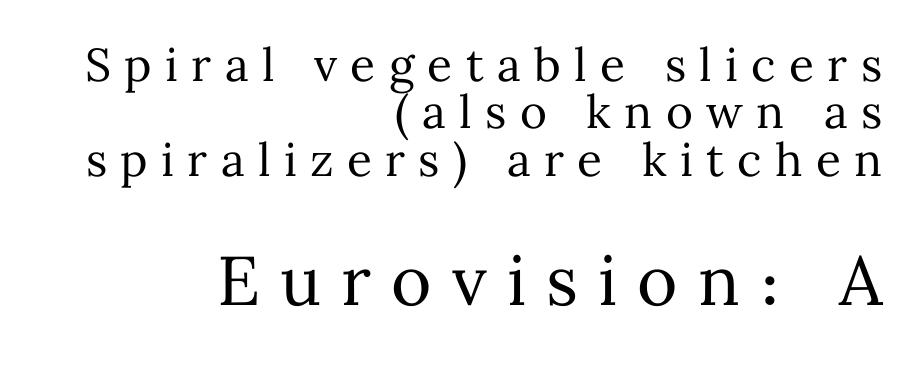
The leading is snug, giving the passage a crowded texture. No word sits above an underline. The ragged edge is on the left, which tells us the setting is flush right. Caption: face not bold, strokes unweighted. The font's upright variant was chosen for this text. Looks like regular typesetting: each glyph gets only the width it needs.
